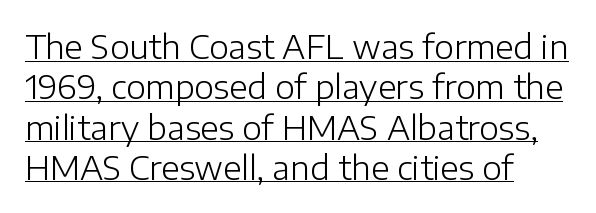
No italicization has been applied; the sample stays upright. Typographically, this falls in the sans-serif category. A typographer would call this underscored text. Caption: multi-line text, flush left, ragged right. The weight tops out at a normal text grade. Character widths vary here, with narrow letters taking less room than wide ones.
